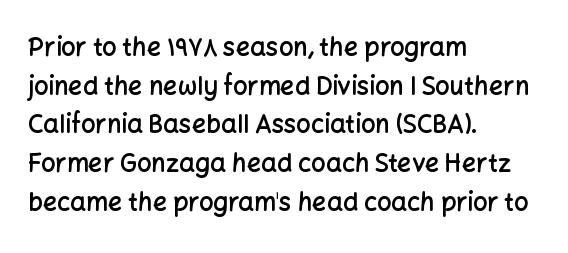
Q: Is the text bold? A: Semi-bold.
Q: Is the text italic (slanted)? A: No, it is upright.
Q: Is the text underlined? A: No.
Q: How is the paragraph aligned? A: Left-aligned.
Q: Is the spacing between letters normal or unusually wide? A: Normal.
Q: Is the spacing between lines tight, normal or loose? A: Normal.
